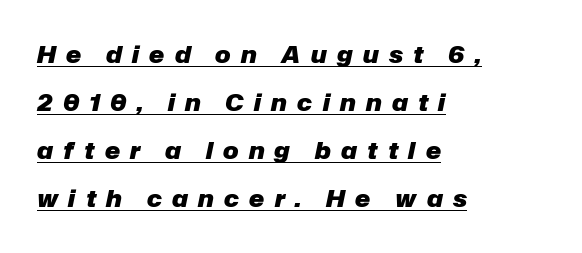
The face used here has the dense, thick strokes of a bold. Underline: present. Vertically, the passage feels expansive, rows floating well apart. Italic? Definitely — the glyphs are oblique.
